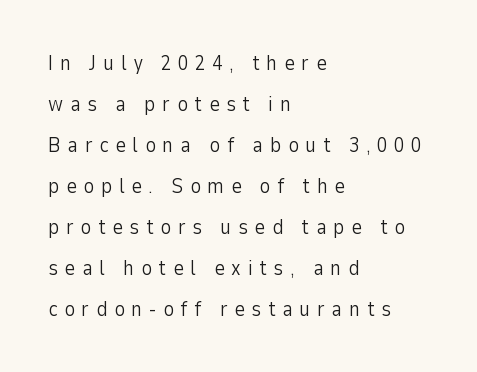
Q: Is the text bold? A: No.
Q: Is the text italic (slanted)? A: No, it is upright.
Q: Is the text underlined? A: No.
Q: How is the paragraph aligned? A: Left-aligned.
Q: Is the spacing between letters normal or unusually wide? A: Unusually wide.
Q: Is the spacing between lines tight, normal or loose? A: Loose.
